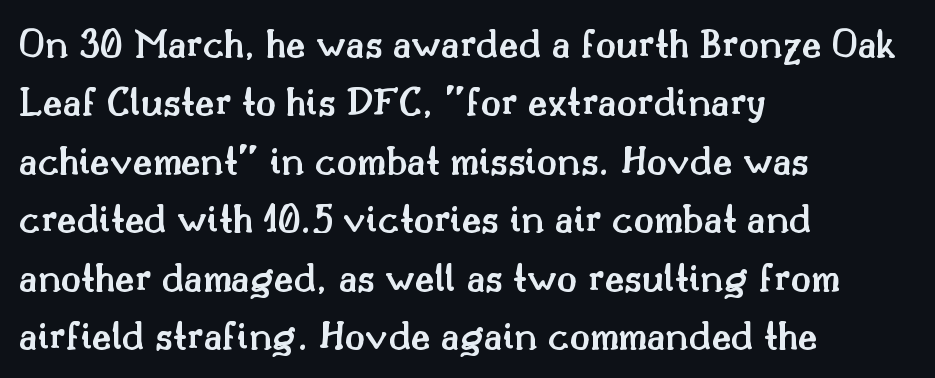
{"serif": "yes", "italic": "no", "bold": "semi", "weight": "semibold", "width": "normal", "stroke_contrast": "medium", "x_height": "small", "monospaced": "no", "underline": "no", "align": "left", "line_spacing": "normal", "line_spacing_ratio": 1.39, "letter_spacing": "normal", "letter_spacing_em": 0.0, "glyph_px": 42}
